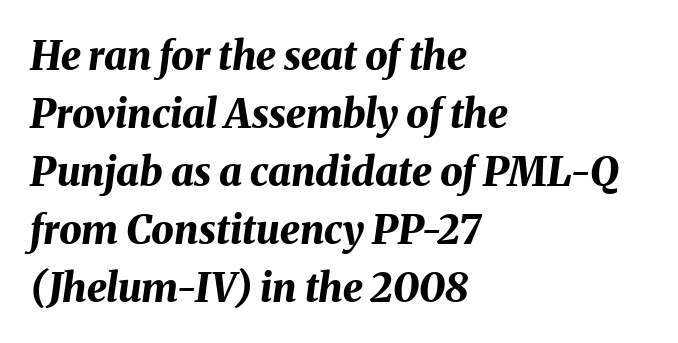
Check under the words: just untouched page. Here the glyphs are tracked normally, forming tight word shapes. This block has exactly the height ordinary leading produces. Emphasis-style slanted type is in use.
